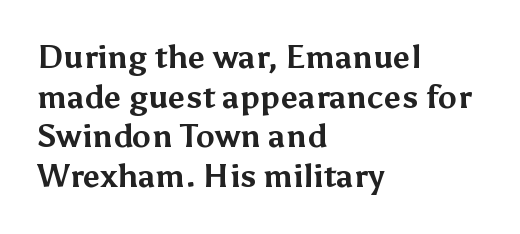
{"serif": "no", "italic": "no", "bold": "yes", "weight": "bold", "width": "normal", "stroke_contrast": "medium", "x_height": "medium", "monospaced": "no", "underline": "no", "align": "left", "line_spacing_ratio": 1.24, "letter_spacing": "normal", "letter_spacing_em": 0.0, "glyph_px": 32}
